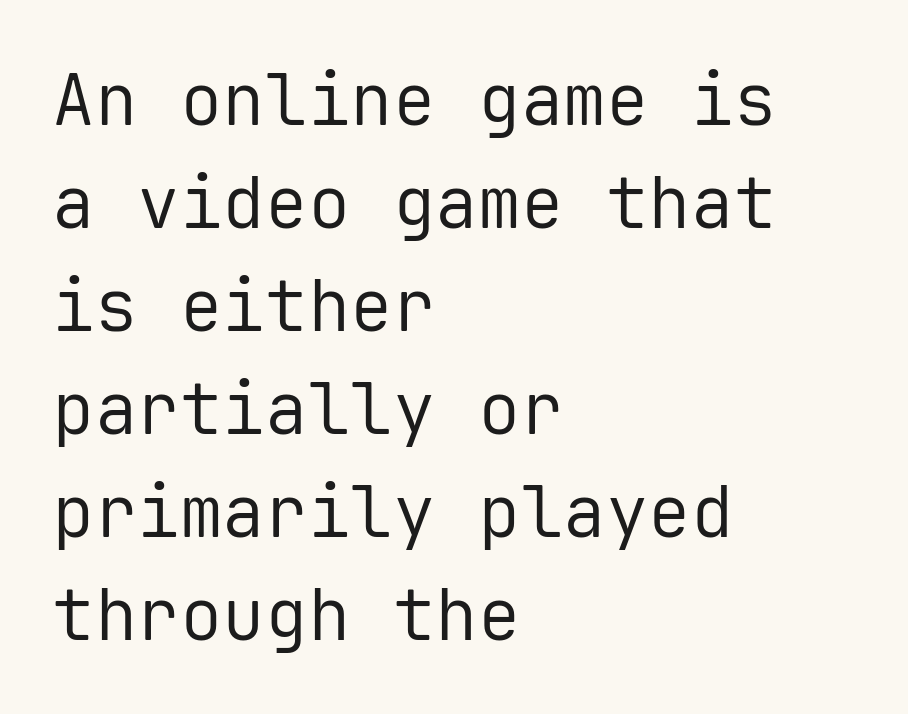
{"serif": "no", "italic": "no", "bold": "no", "weight": "regular", "width": "normal", "stroke_contrast": "low", "x_height": "medium", "monospaced": "yes", "underline": "no", "align": "left", "line_spacing": "normal", "line_spacing_ratio": 1.45, "letter_spacing": "normal", "letter_spacing_em": 0.0, "glyph_px": 71}
